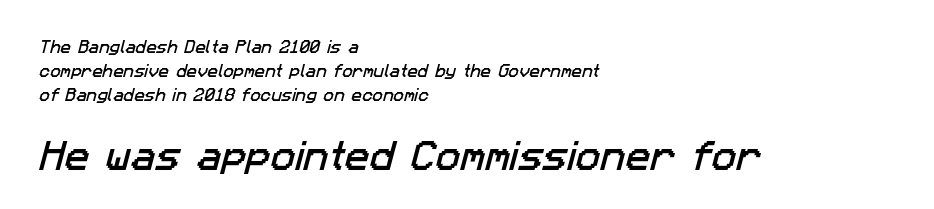
The image shows 33 px sans-serif type; set left-aligned, normal line spacing (1.7x), normal letter spacing, not underlined; the second (bottom) block is 2.36x larger; low stroke contrast and a medium x-height.
